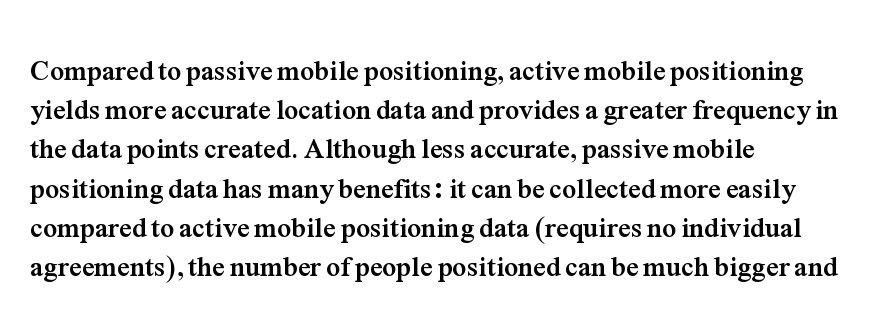
{"serif": "yes", "italic": "no", "bold": "yes", "weight": "semibold", "width": "normal", "stroke_contrast": "medium", "x_height": "medium", "monospaced": "no", "underline": "no", "align": "left", "line_spacing": "normal", "line_spacing_ratio": 1.4, "letter_spacing": "normal", "letter_spacing_em": 0.0, "glyph_px": 28}
